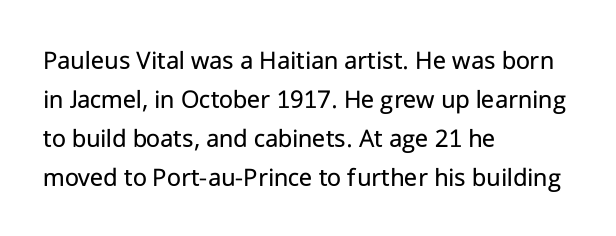
The image shows 27 px text type, upright; set left-aligned, normal line spacing (1.44x), normal letter spacing, not underlined.
